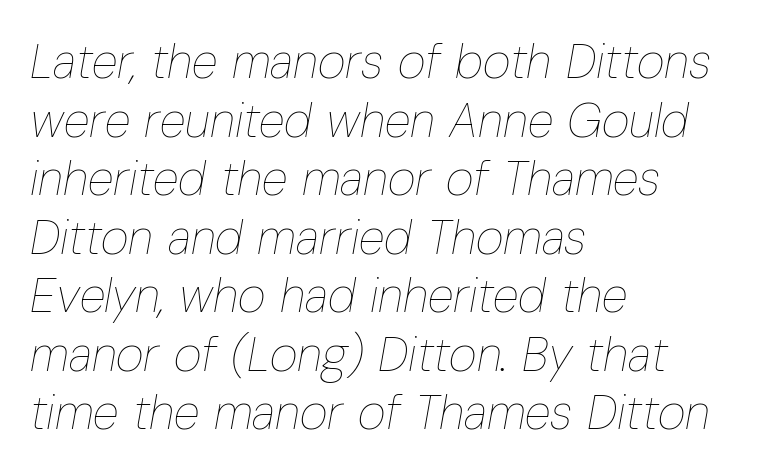
The image shows 48 px thin, condensed type, italic (leaning right); set left-aligned, line spacing 1.22x, normal letter spacing, not underlined; low stroke contrast and a medium x-height.
